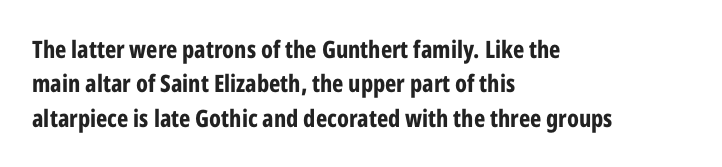
The image shows 24 px bold type, upright; set left-aligned, normal line spacing (1.43x), normal letter spacing, not underlined.
